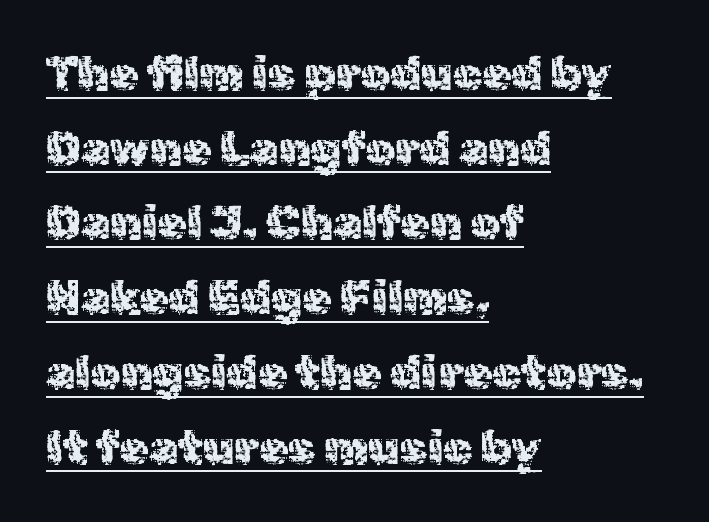
The image shows 47 px regular-weight sans-serif type, upright; set left-aligned, normal line spacing (1.59x), normal letter spacing, underlined; a medium x-height.
